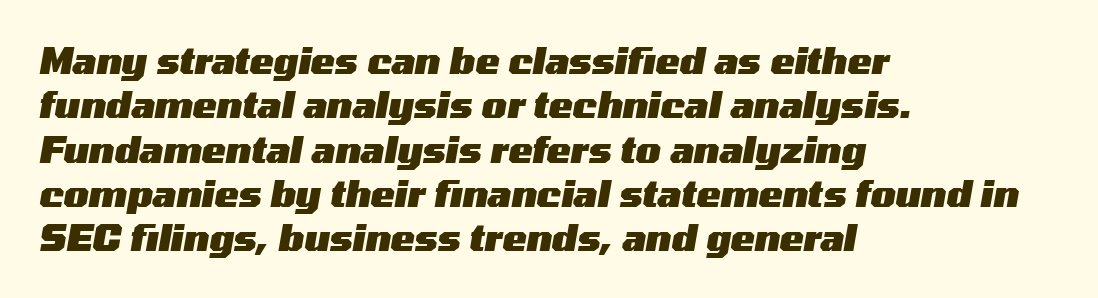
The image shows 36 px heavy, wide type, italic (leaning right); set left-aligned, line spacing 1.23x, normal letter spacing, not underlined; medium stroke contrast and a medium x-height.
